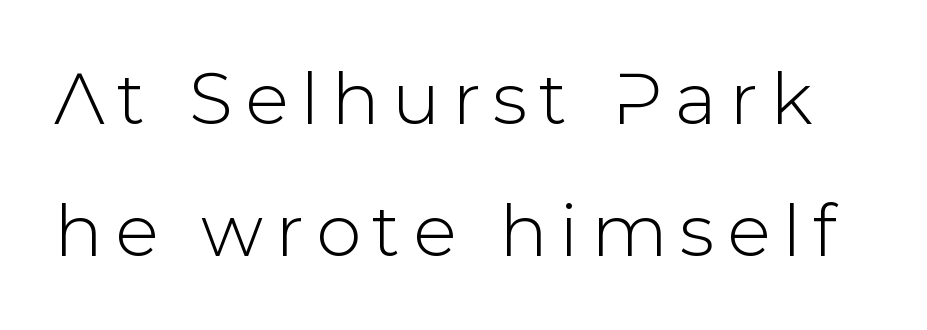
{"serif": "no", "italic": "no", "width": "normal", "stroke_contrast": "low", "x_height": "medium", "monospaced": "no", "underline": "no", "line_spacing_ratio": 1.84, "glyph_px": 72}
